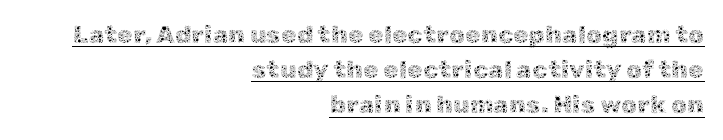
Q: Is the text bold? A: No.
Q: Is the text italic (slanted)? A: No, it is upright.
Q: Is the text underlined? A: Yes.
Q: How is the paragraph aligned? A: Right-aligned.
Q: Is the spacing between letters normal or unusually wide? A: Normal.
Q: Is the spacing between lines tight, normal or loose? A: Normal.
